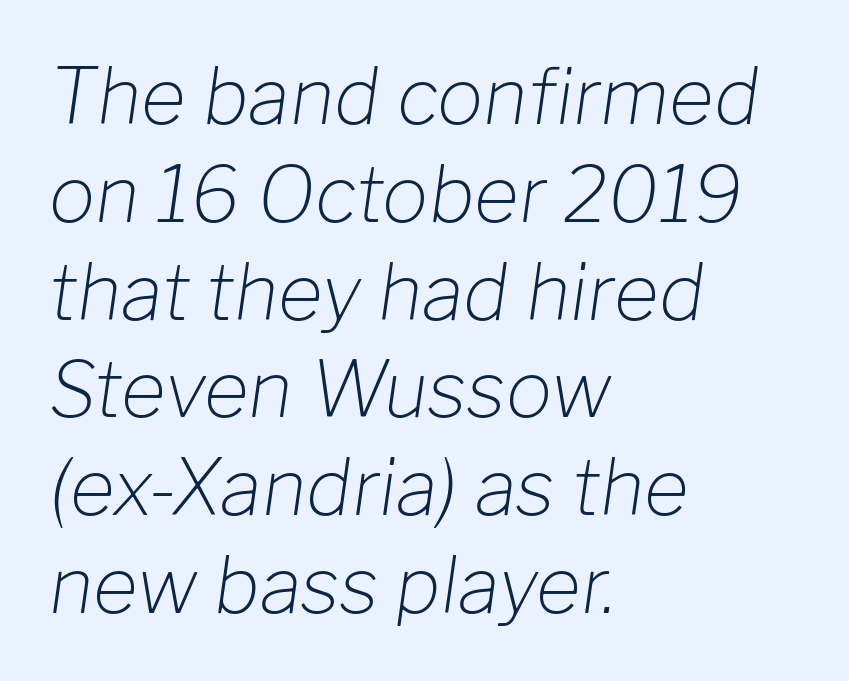
The image shows 77 px light type, italic (leaning right); set left-aligned, normal line spacing (1.27x), normal letter spacing, not underlined; low stroke contrast and a medium x-height.
